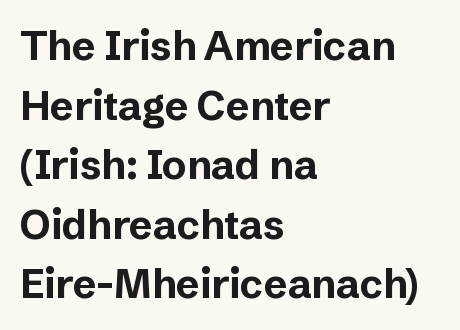
The image shows 40 px bold sans-serif type, upright; set left-aligned, normal line spacing (1.49x), normal letter spacing, not underlined; low stroke contrast and a medium x-height.
